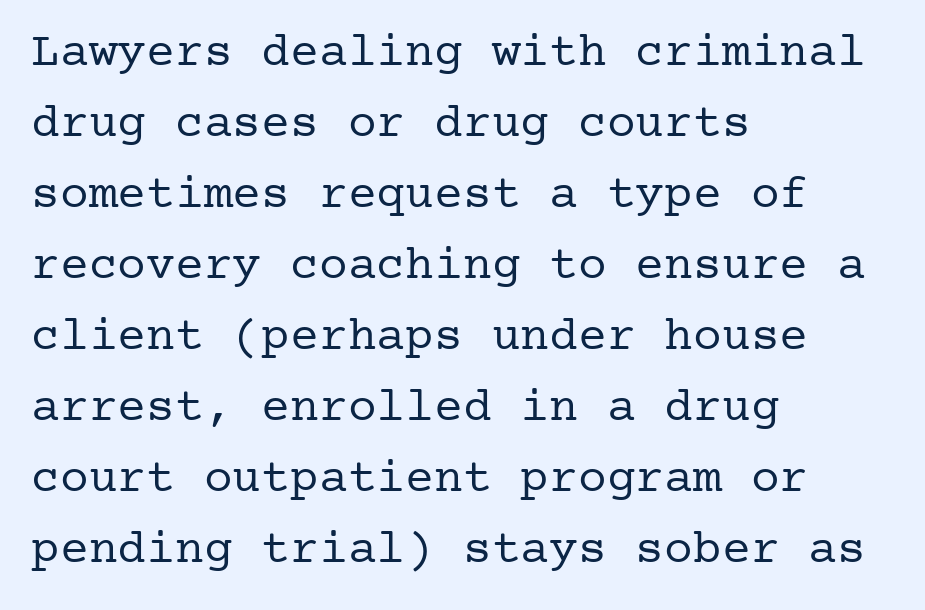
{"serif": "yes", "italic": "no", "bold": "no", "weight": "regular", "width": "normal", "stroke_contrast": "low", "x_height": "medium", "underline": "no", "align": "left", "line_spacing": "normal", "line_spacing_ratio": 1.48, "letter_spacing": "normal", "letter_spacing_em": 0.0, "glyph_px": 48}
